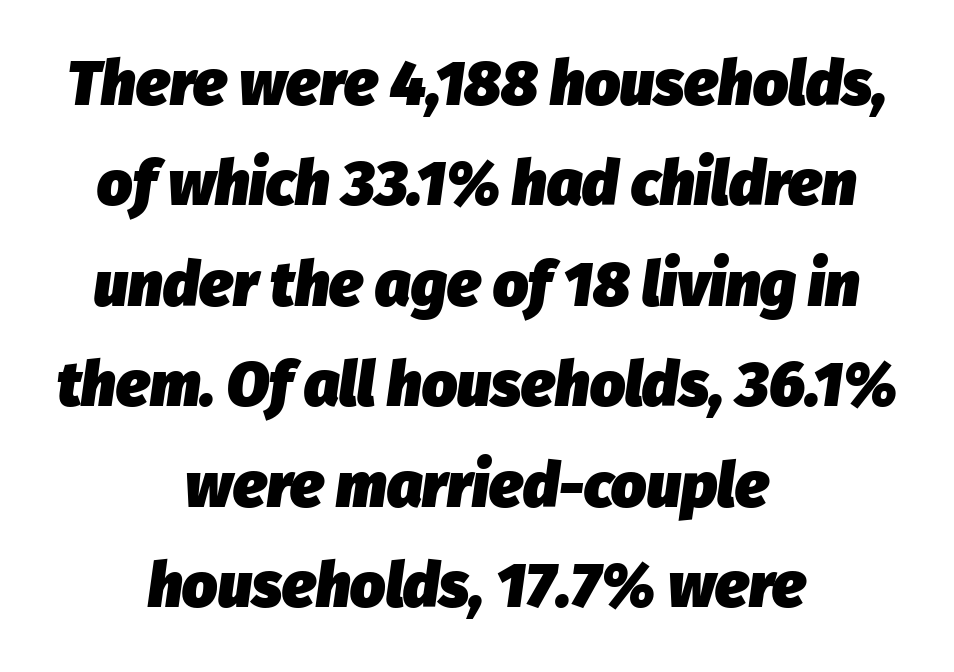
Q: Is the text bold? A: Yes.
Q: Is the text italic (slanted)? A: Yes, it leans right by about 8 degrees.
Q: Is the text underlined? A: No.
Q: How is the paragraph aligned? A: Centered.
Q: Is the spacing between letters normal or unusually wide? A: Normal.
Q: Is the spacing between lines tight, normal or loose? A: Normal.
Q: Width (condensed, normal, or wide)? A: Normal.
Q: Stroke contrast? A: Low.
Q: x-height? A: Medium.
Q: Monospaced? A: No.
